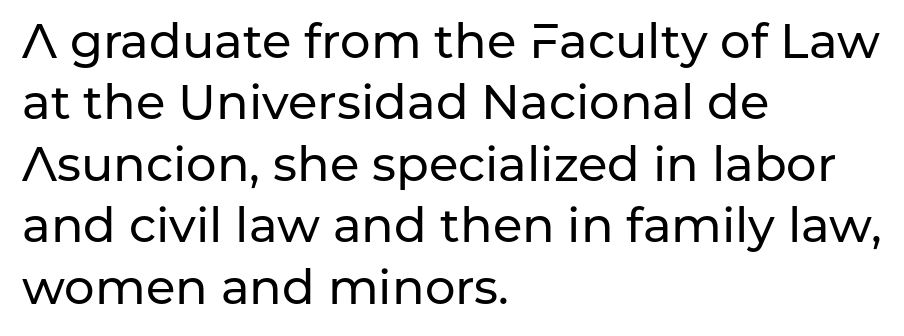
Q: Is the text italic (slanted)? A: No, it is upright.
Q: Is the typeface a serif or a sans-serif typeface? A: Sans-serif.
Q: Is the text underlined? A: No.
Q: How is the paragraph aligned? A: Left-aligned.
Q: Is the spacing between letters normal or unusually wide? A: Normal.
Q: Is the spacing between lines tight, normal or loose? A: Normal.
Q: Width (condensed, normal, or wide)? A: Normal.
Q: Stroke contrast? A: Low.
Q: x-height? A: Medium.
Q: Monospaced? A: No.
